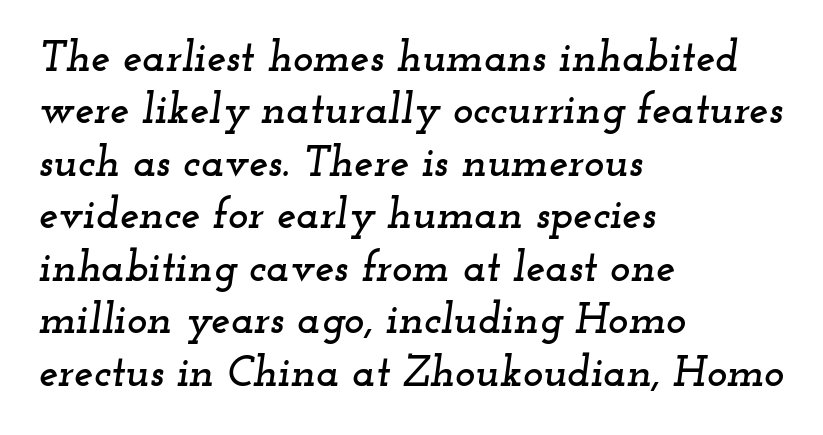
{"serif": "yes", "italic": "yes", "lean": "right", "slant_degrees": 12, "width": "wide", "stroke_contrast": "low", "x_height": "small", "monospaced": "no", "underline": "no", "align": "left", "line_spacing_ratio": 1.22, "letter_spacing": "normal", "letter_spacing_em": 0.0, "glyph_px": 43}
